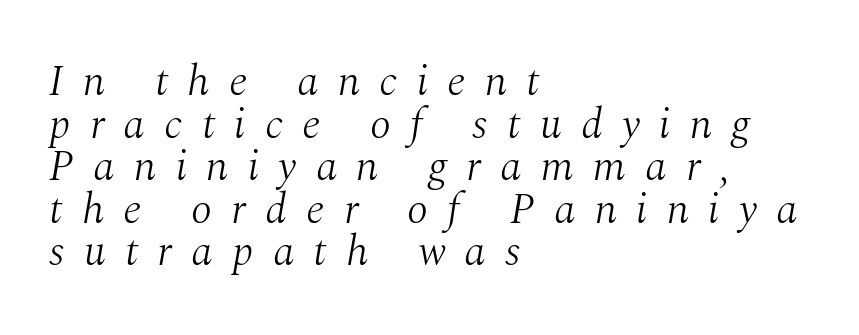
Vertically, the passage feels compressed, each row crowding the next. Unlike a clean sans, this face finishes its strokes with serifs. Horizontally, the lines are justified to the leading edge only. Proportional: the letters do not fall into vertical columns. The letterforms stand isolated, each surrounded by extra space. No word sits above an underline.
